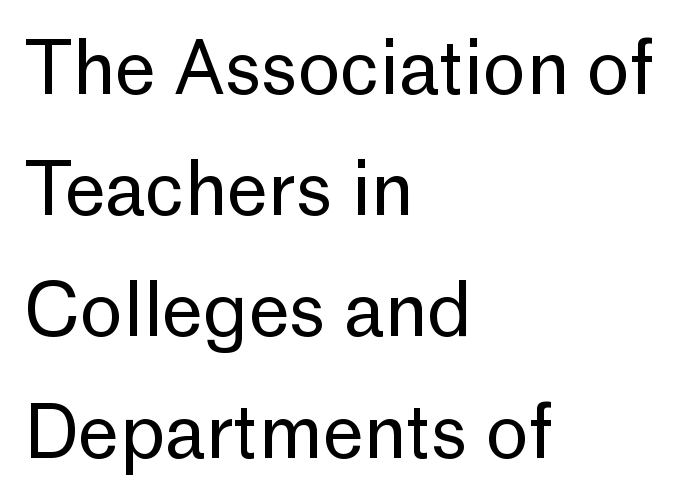
{"serif": "no", "italic": "no", "bold": "no", "weight": "regular", "width": "normal", "stroke_contrast": "low", "x_height": "medium", "monospaced": "no", "underline": "no", "align": "left", "line_spacing": "normal", "line_spacing_ratio": 1.66, "letter_spacing": "normal", "letter_spacing_em": 0.0, "glyph_px": 73}
